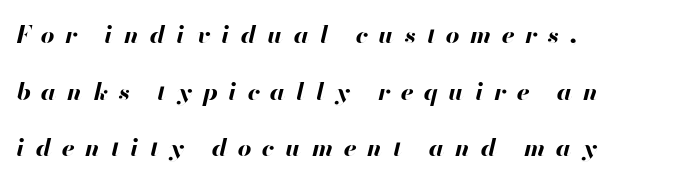
These lines are set flush left with a ragged right edge. Any mark beneath the type? The region is blank. Someone cranked the tracking dial way up on this one. A dark, heavy texture on the line: the type is bold. Tall strokes in this sample are angled rather than plumb.
